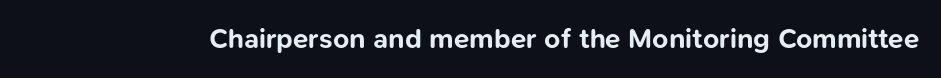
The image shows 28 px bold sans-serif type, upright; set normal letter spacing, not underlined; low stroke contrast and a medium x-height.
